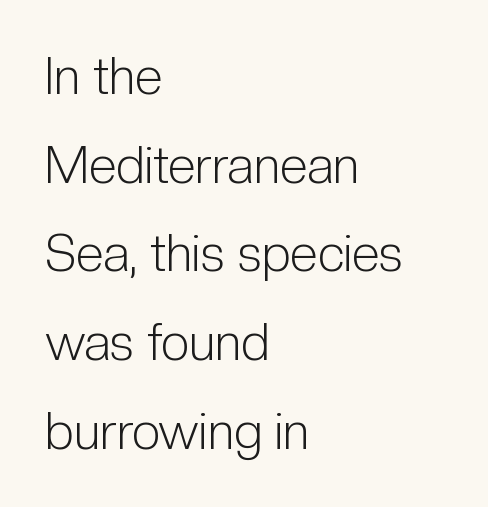
Is this a sans? Yes — the strokes have no serifs. The type sits square on the baseline with zero lean. Looks like regular typesetting: each glyph gets only the width it needs. Words float on clear page, feet unadorned. The paragraph shown leans on its left margin.
